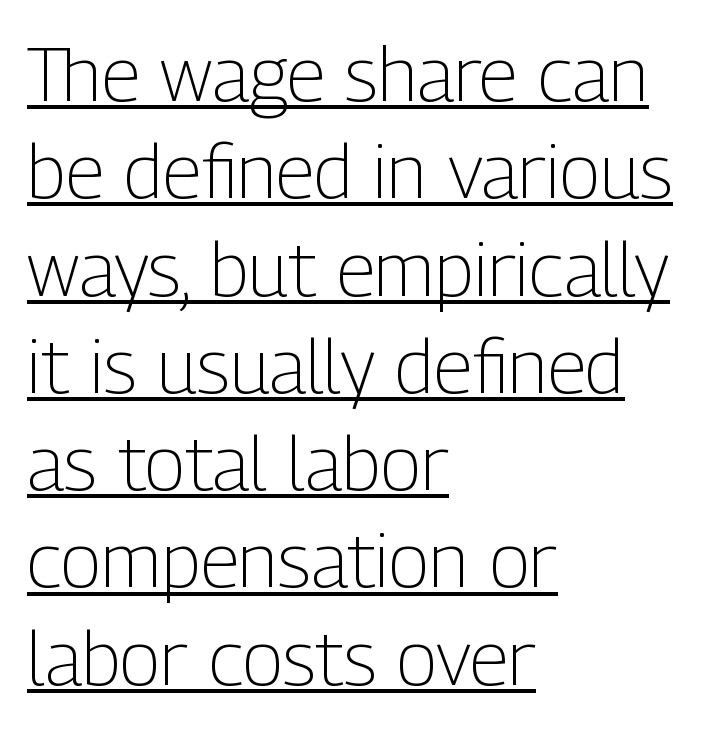
{"serif": "no", "italic": "no", "bold": "no", "weight": "light", "width": "condensed", "stroke_contrast": "low", "x_height": "medium", "monospaced": "no", "underline": "yes", "align": "left", "line_spacing": "normal", "line_spacing_ratio": 1.28, "letter_spacing": "normal", "letter_spacing_em": 0.0, "glyph_px": 76}
